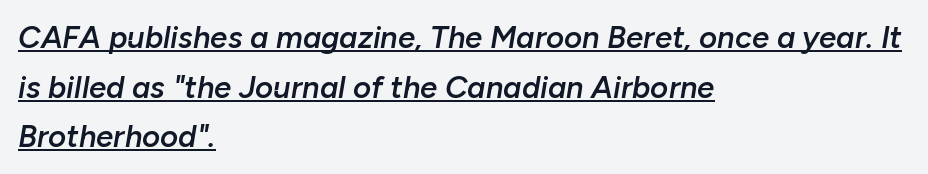
An italicized treatment has been applied to the whole sample. The rag falls on the right side of this text block. These lines keep a tight, regular rhythm from letter to letter. The glyphs are accompanied by a horizontal stroke just below them.
